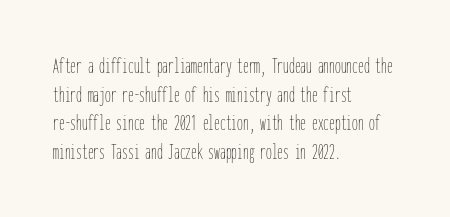
{"italic": "no", "bold": "no", "underline": "no", "align": "left", "line_spacing_ratio": 1.24, "letter_spacing": "normal", "letter_spacing_em": 0.0, "glyph_px": 23}
